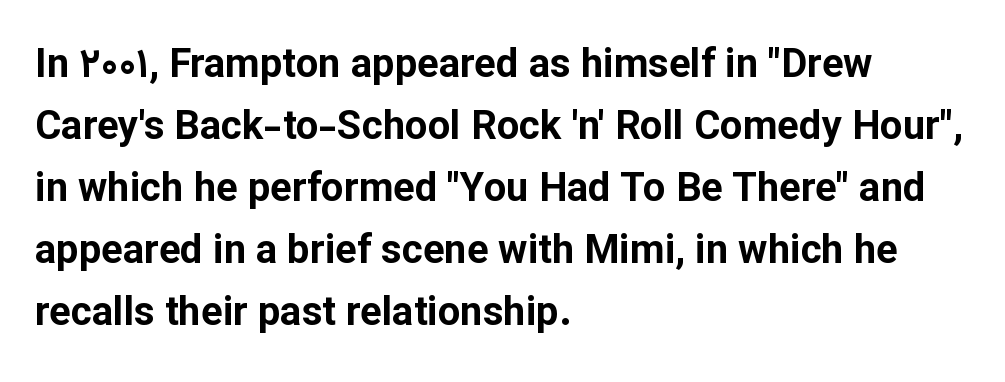
Italic? Not at all — the glyphs are vertical. What weight is shown? A full bold with thick strokes. In terms of leading, this rendering sits right in the middle. Quick note: underline off. Caption: multi-line text, flush left, ragged right. The rendering uses natural spacing where letterforms have individual widths.
